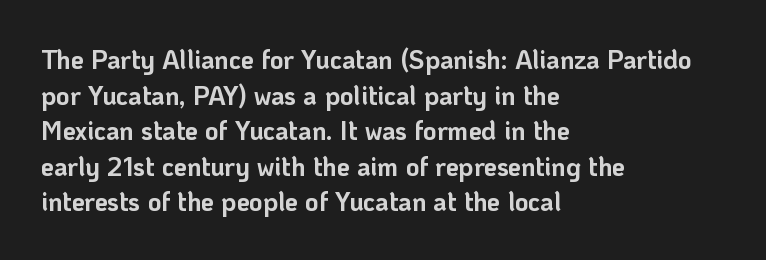
Descenders are the only things crossing below the line. Weight: bold. The tracking reads as untouched default to a designer's eye. A typesetter would mark this as roman, not italic.
